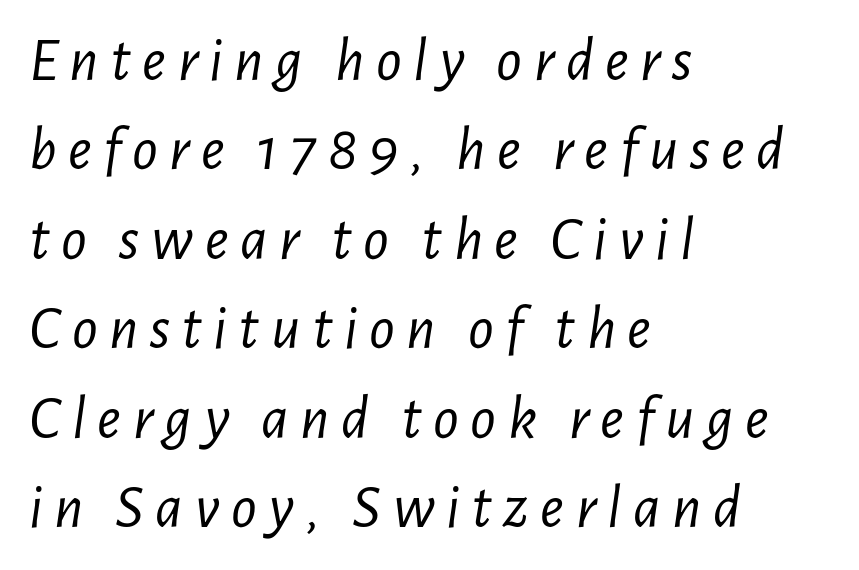
The image shows 63 px light, condensed type, italic (leaning right); set left-aligned, normal line spacing (1.42x), not underlined; low stroke contrast and a medium x-height.
